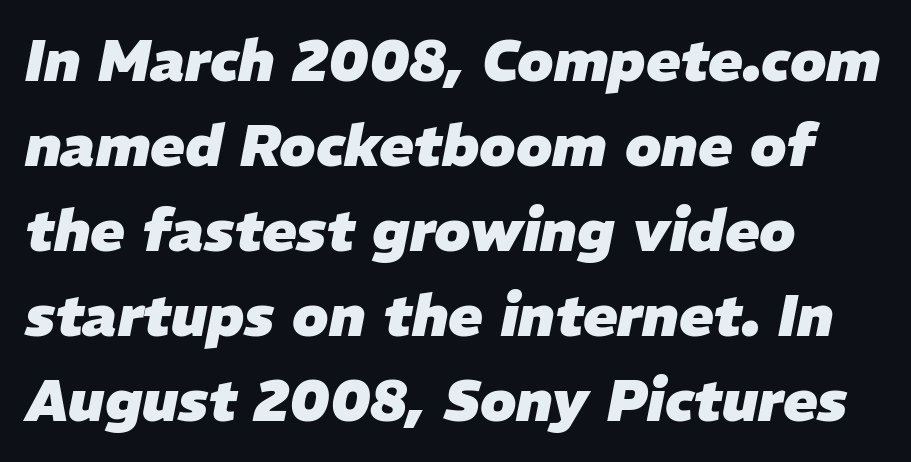
The font's italic variant was chosen for this text. Plain, unruled lines of type. The letterforms sit shoulder to shoulder at normal distance. Each letter keeps its own natural width here, so spacing adapts to shape.
